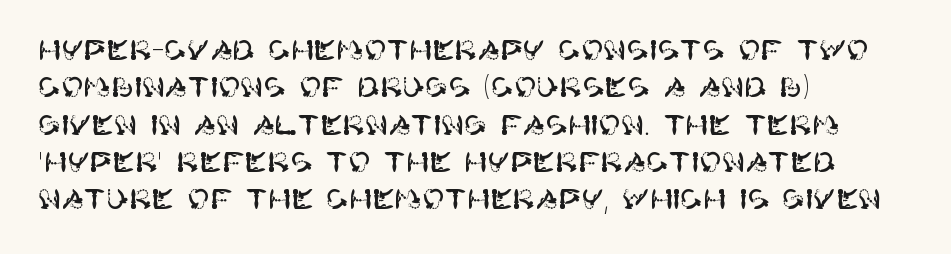
Q: Is the text italic (slanted)? A: No, it is upright.
Q: Is the text underlined? A: No.
Q: How is the paragraph aligned? A: Left-aligned.
Q: Is the spacing between letters normal or unusually wide? A: Normal.
Q: Is the spacing between lines tight, normal or loose? A: Normal.
